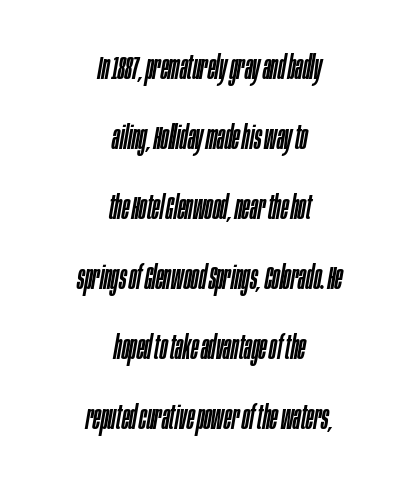
The image shows 32 px condensed type, italic (leaning right); set centered, loose line spacing (2.19x), normal letter spacing, not underlined; low stroke contrast and a large x-height.
